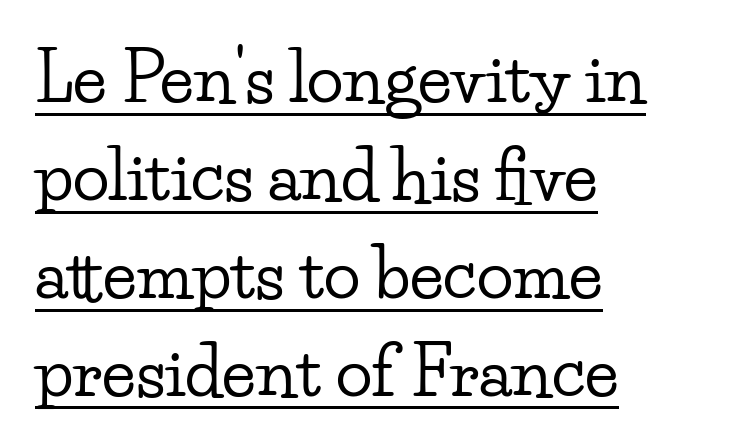
Q: Is the text italic (slanted)? A: No, it is upright.
Q: Is the typeface a serif or a sans-serif typeface? A: Serif.
Q: Is the text underlined? A: Yes.
Q: How is the paragraph aligned? A: Left-aligned.
Q: Is the spacing between letters normal or unusually wide? A: Normal.
Q: Is the spacing between lines tight, normal or loose? A: Normal.
Q: Width (condensed, normal, or wide)? A: Wide.
Q: Stroke contrast? A: Low.
Q: x-height? A: Small.
Q: Monospaced? A: No.
